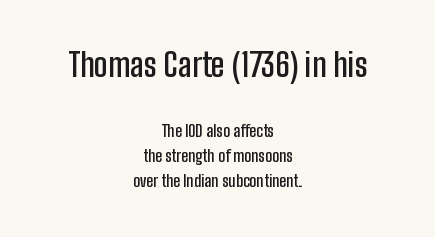
The image shows 32 px semibold, condensed sans-serif type, upright; set centered, normal line spacing (1.57x), normal letter spacing, not underlined; the first (top) block is 2.0x larger; low stroke contrast and a medium x-height.
